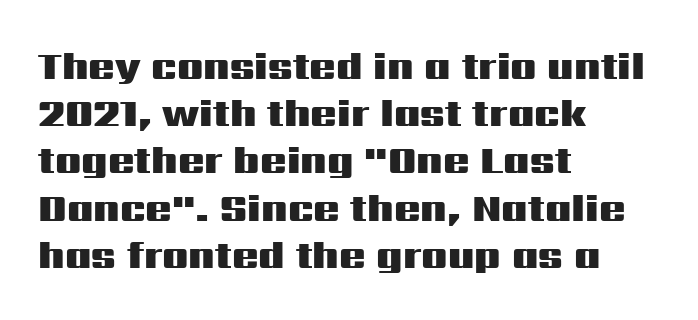
On the weight axis this lands at bold, roughly 700. Grotesque or geometric, the face here clearly has no serifs. The tracking reads as untouched default to a designer's eye. Short and long lines alike share a common starting point at left. The zone under the glyphs is completely vacant.
